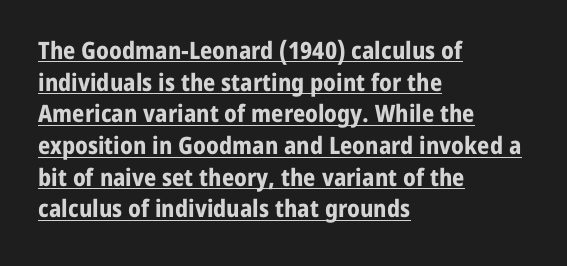
Nope, not italic — everything's standing straight. In terms of letterspacing, this is plain default setting. Like a heading marked for emphasis, these lines bear an underscore. Typesetter's note: full bold, strokes at maximum text heaviness. Vertical spacing — default. The paragraph shown leans on its left margin.
